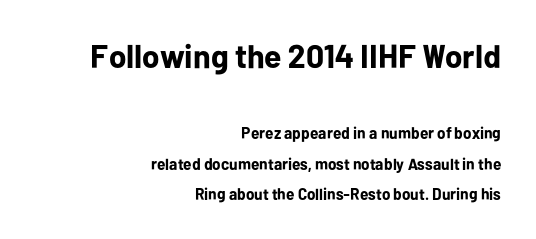
{"serif": "no", "italic": "no", "bold": "yes", "weight": "bold", "width": "normal", "stroke_contrast": "low", "x_height": "medium", "monospaced": "no", "underline": "no", "align": "right", "line_spacing_ratio": 1.88, "letter_spacing": "normal", "letter_spacing_em": 0.0, "larger_block": "first", "size_ratio": 2.06, "glyph_px": 33}
